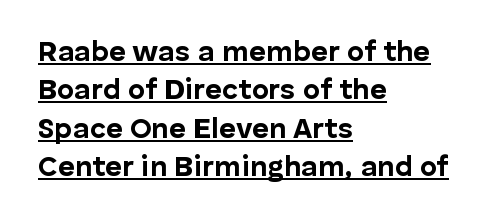
Q: Is the text bold? A: Yes.
Q: Is the text italic (slanted)? A: No, it is upright.
Q: Is the typeface a serif or a sans-serif typeface? A: Sans-serif.
Q: Is the text underlined? A: Yes.
Q: How is the paragraph aligned? A: Left-aligned.
Q: Is the spacing between letters normal or unusually wide? A: Normal.
Q: Is the spacing between lines tight, normal or loose? A: Normal.
Q: Width (condensed, normal, or wide)? A: Normal.
Q: Stroke contrast? A: Low.
Q: x-height? A: Medium.
Q: Monospaced? A: No.
